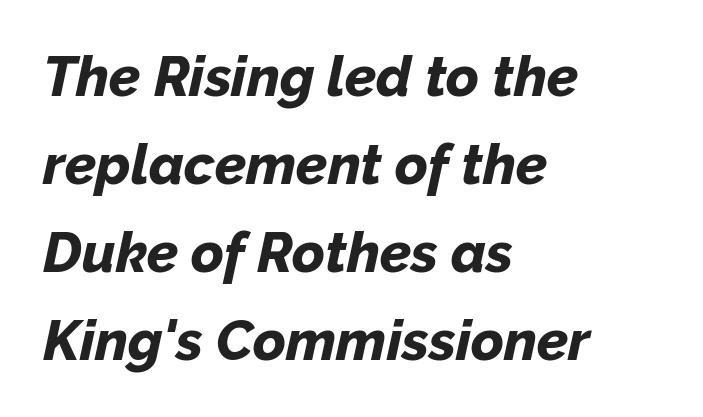
Emphasis-style slanted type is in use. The lines in this sample share a left origin and differ only in where they stop. What stands out about the letter spacing? Nothing — it is the standard amount. The foot of each line stays bare and open. Do the characters align in a grid? No, the font is proportional.
